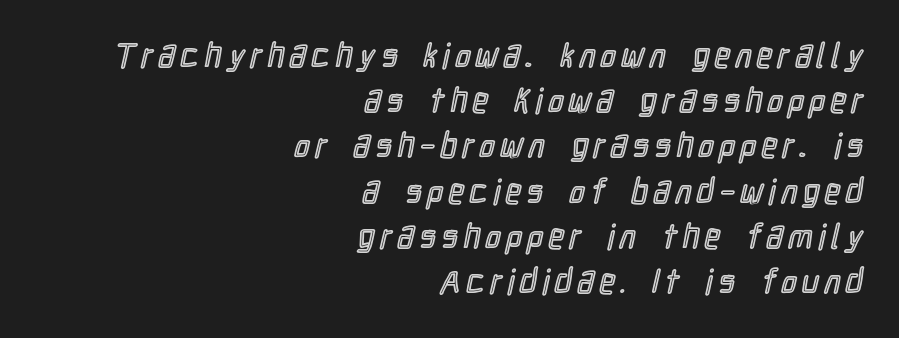
Q: Is the text italic (slanted)? A: Yes.
Q: Is the text underlined? A: No.
Q: How is the paragraph aligned? A: Right-aligned.
Q: Is the spacing between lines tight, normal or loose? A: Normal.
Q: Width (condensed, normal, or wide)? A: Condensed.
Q: x-height? A: Medium.
Q: Monospaced? A: No.
